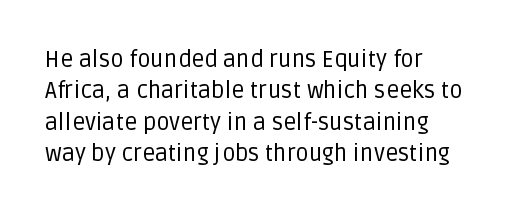
The image shows 23 px text type, upright; set left-aligned, normal line spacing (1.36x), normal letter spacing, not underlined.
